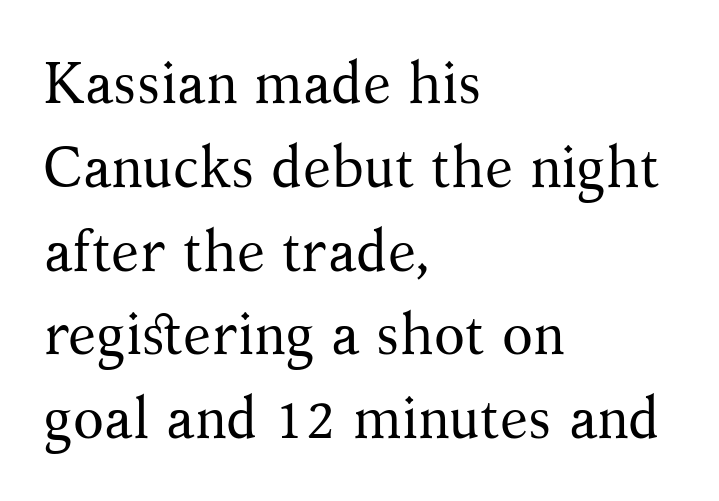
Q: Is the text bold? A: No.
Q: Is the text italic (slanted)? A: No, it is upright.
Q: Is the typeface a serif or a sans-serif typeface? A: Serif.
Q: Is the text underlined? A: No.
Q: How is the paragraph aligned? A: Left-aligned.
Q: Is the spacing between letters normal or unusually wide? A: Normal.
Q: Is the spacing between lines tight, normal or loose? A: Normal.
Q: Width (condensed, normal, or wide)? A: Normal.
Q: Stroke contrast? A: Medium.
Q: x-height? A: Medium.
Q: Monospaced? A: No.
